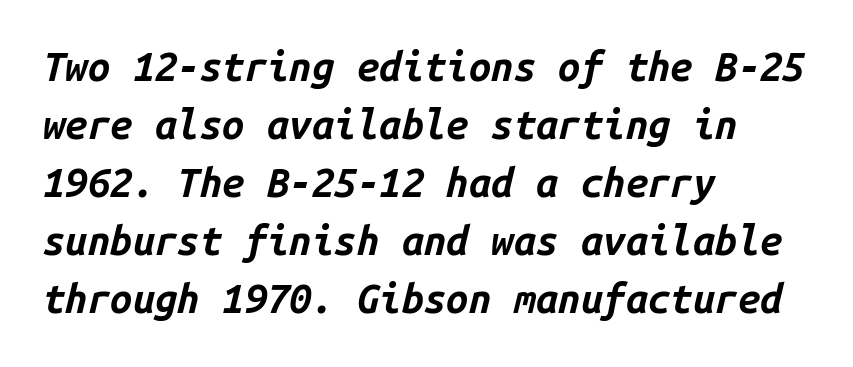
{"italic": "yes", "lean": "right", "slant_degrees": 14, "bold": "yes", "weight": "bold", "width": "normal", "stroke_contrast": "low", "x_height": "medium", "monospaced": "yes", "underline": "no", "align": "left", "line_spacing": "normal", "line_spacing_ratio": 1.45, "letter_spacing": "normal", "letter_spacing_em": 0.0, "glyph_px": 40}
